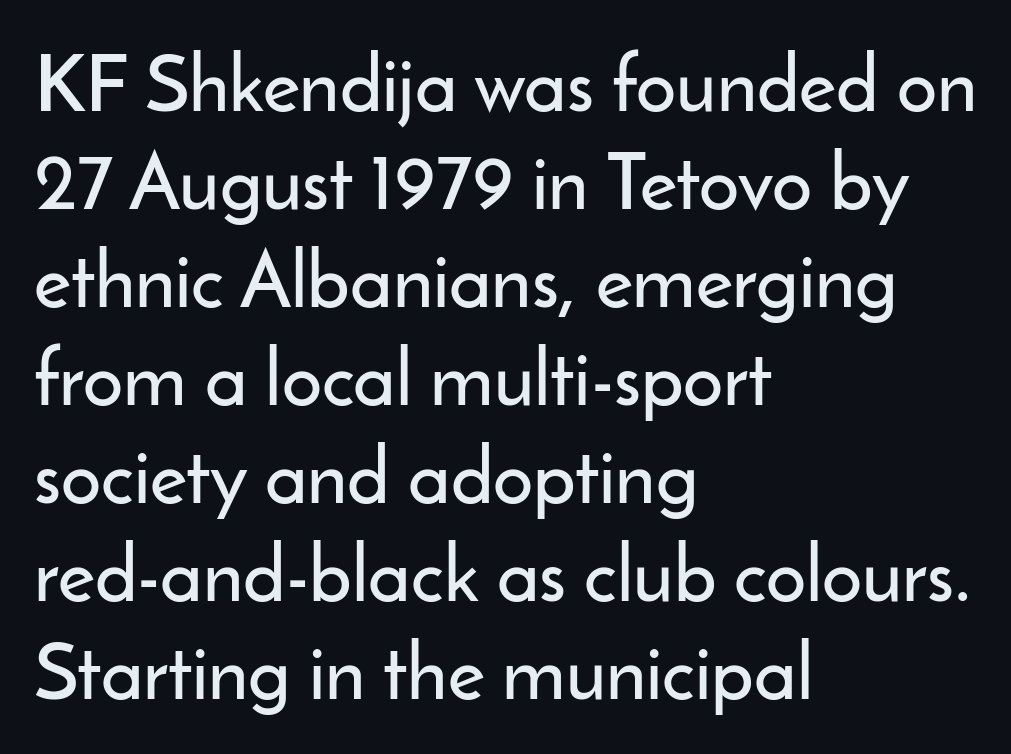
{"serif": "no", "italic": "no", "width": "normal", "stroke_contrast": "low", "x_height": "small", "monospaced": "no", "underline": "no", "align": "left", "line_spacing_ratio": 1.24, "letter_spacing": "normal", "letter_spacing_em": 0.0, "glyph_px": 79}
